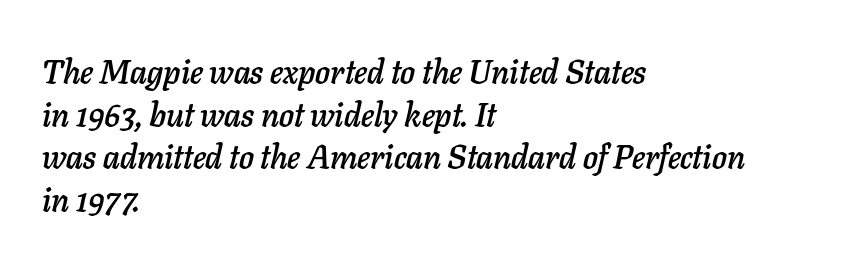
The image shows 33 px text type, italic (leaning right); set left-aligned, normal line spacing (1.29x), normal letter spacing, not underlined; low stroke contrast and a medium x-height.
